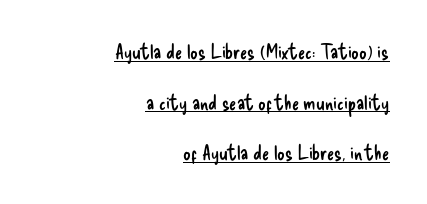
Q: Is the text bold? A: No.
Q: Is the text italic (slanted)? A: No, it is upright.
Q: Is the text underlined? A: Yes.
Q: How is the paragraph aligned? A: Right-aligned.
Q: Is the spacing between letters normal or unusually wide? A: Normal.
Q: Is the spacing between lines tight, normal or loose? A: Loose.
